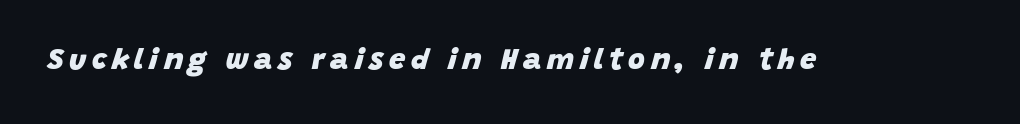
The specimen reads as italic at a glance. Here the designer chose a conventional face with non-uniform glyph widths. The letters are bold, with thick, heavy strokes. Beneath every word, the page is bare.
